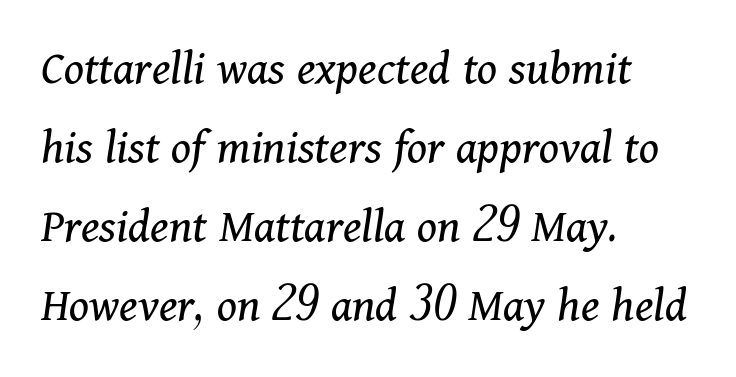
Q: Is the text bold? A: No.
Q: Is the text italic (slanted)? A: Yes, it leans right by about 11 degrees.
Q: Is the typeface a serif or a sans-serif typeface? A: Serif.
Q: Is the text underlined? A: No.
Q: How is the paragraph aligned? A: Left-aligned.
Q: Is the spacing between letters normal or unusually wide? A: Normal.
Q: Is the spacing between lines tight, normal or loose? A: Normal.
Q: Width (condensed, normal, or wide)? A: Normal.
Q: Stroke contrast? A: Medium.
Q: x-height? A: Medium.
Q: Monospaced? A: No.
